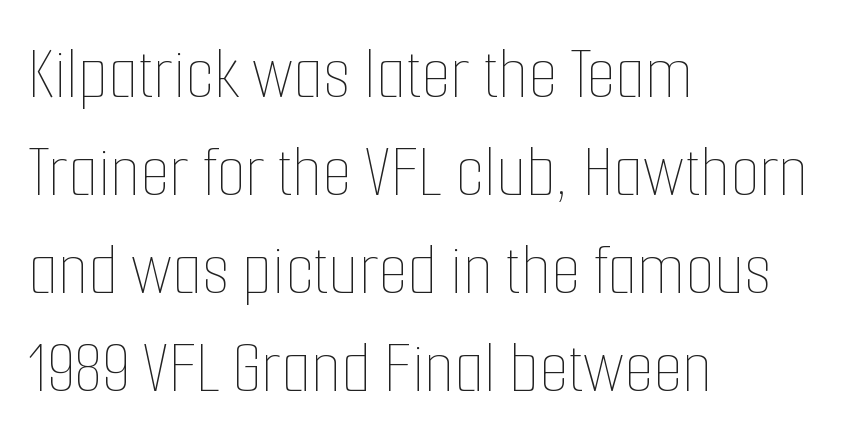
Summary of vertical rhythm: regular, with standard interline spacing. The letterforms sit at book weight or below. It's the straight-up-and-down kind of type. Typeset ragged right — the left edge is the straight one. Do the characters align in a grid? No, the font is proportional.
